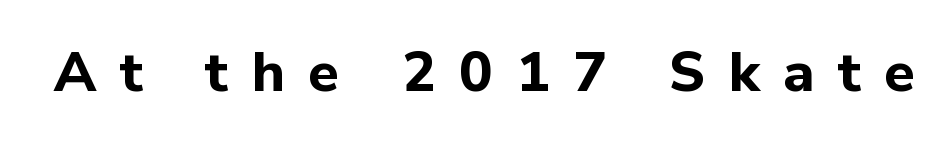
The image shows 56 px bold sans-serif type, upright; set unusually wide letter spacing (+0.42 em), not underlined; low stroke contrast and a medium x-height.
